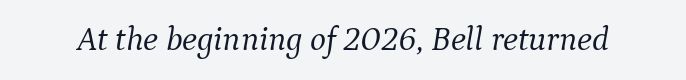
Rendered with sloped, italic letterforms. The strokes carry an ordinary text weight at most. Anything drawn beneath the words? Only blank space. Is this a fixed-width face? No — the glyphs have proportional, varying widths. The type family on display is of the serif kind.
